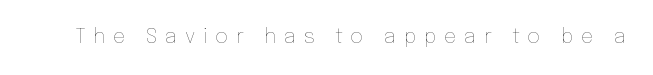
Q: Is the text bold? A: No.
Q: Is the text italic (slanted)? A: No, it is upright.
Q: Is the text underlined? A: No.
Q: Is the spacing between letters normal or unusually wide? A: Unusually wide.
